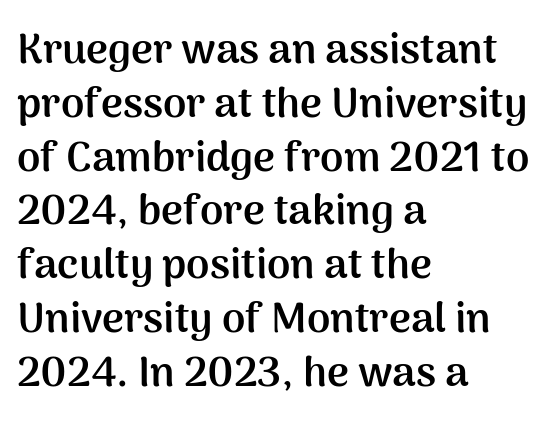
{"serif": "no", "italic": "no", "bold": "yes", "weight": "semibold", "width": "normal", "stroke_contrast": "medium", "x_height": "medium", "monospaced": "no", "underline": "no", "align": "left", "line_spacing": "normal", "line_spacing_ratio": 1.28, "letter_spacing": "normal", "letter_spacing_em": 0.0, "glyph_px": 42}
